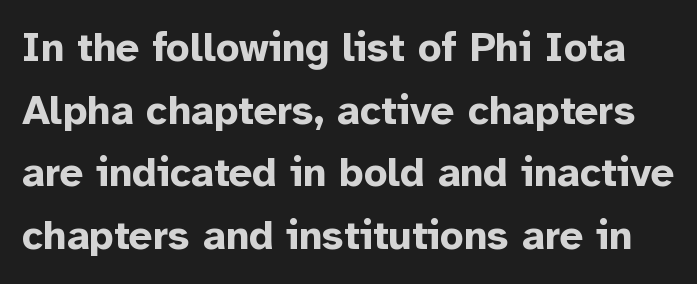
Examine the stroke ends and you'll find no serifs. This block has exactly the height ordinary leading produces. Looks like regular typesetting: each glyph gets only the width it needs. This is the regular roman posture of the typeface.
